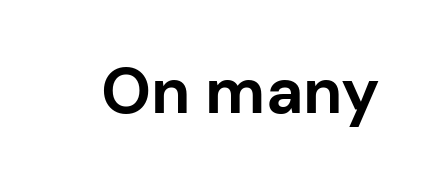
Q: Is the text bold? A: Yes.
Q: Is the text italic (slanted)? A: No, it is upright.
Q: Is the typeface a serif or a sans-serif typeface? A: Sans-serif.
Q: Is the text underlined? A: No.
Q: Is the spacing between letters normal or unusually wide? A: Normal.
Q: Width (condensed, normal, or wide)? A: Normal.
Q: Stroke contrast? A: Low.
Q: x-height? A: Medium.
Q: Monospaced? A: No.
